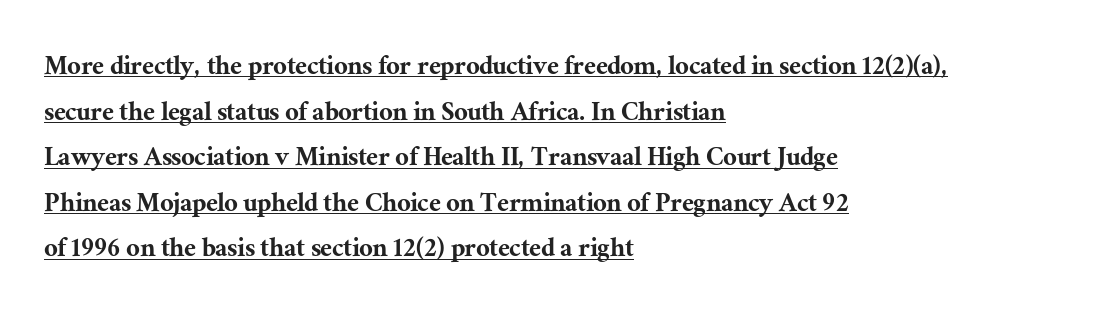
Q: Is the text italic (slanted)? A: No, it is upright.
Q: Is the typeface a serif or a sans-serif typeface? A: Serif.
Q: Is the text underlined? A: Yes.
Q: How is the paragraph aligned? A: Left-aligned.
Q: Is the spacing between letters normal or unusually wide? A: Normal.
Q: Is the spacing between lines tight, normal or loose? A: Normal.
Q: Width (condensed, normal, or wide)? A: Normal.
Q: Stroke contrast? A: Medium.
Q: x-height? A: Medium.
Q: Monospaced? A: No.
